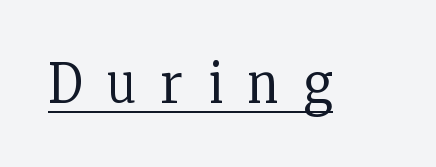
Q: Is the text bold? A: No.
Q: Is the text italic (slanted)? A: No, it is upright.
Q: Is the typeface a serif or a sans-serif typeface? A: Serif.
Q: Is the text underlined? A: Yes.
Q: Is the spacing between letters normal or unusually wide? A: Unusually wide.
Q: Width (condensed, normal, or wide)? A: Condensed.
Q: Stroke contrast? A: Low.
Q: x-height? A: Medium.
Q: Monospaced? A: No.
